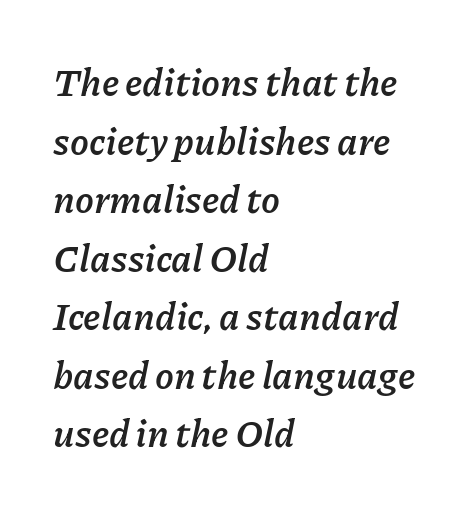
All the whitespace from short lines collects on the right. The tracking reads as untouched default to a designer's eye. The letters are slanted; this is an italic face. Notice how thick the strokes are: this is what a full bold looks like. The letters advance in unequal steps, a hallmark of proportional type. Successive baselines arrive at the customary interval.
